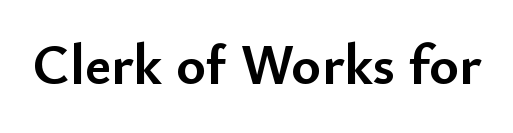
Q: Is the text bold? A: Yes.
Q: Is the text italic (slanted)? A: No, it is upright.
Q: Is the typeface a serif or a sans-serif typeface? A: Sans-serif.
Q: Is the text underlined? A: No.
Q: Is the spacing between letters normal or unusually wide? A: Normal.
Q: Width (condensed, normal, or wide)? A: Normal.
Q: Stroke contrast? A: Low.
Q: x-height? A: Small.
Q: Monospaced? A: No.
